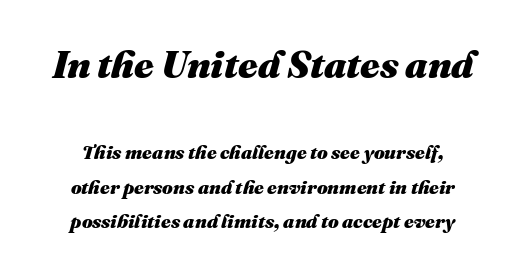
{"italic": "yes", "lean": "right", "slant_degrees": 16, "bold": "yes", "weight": "heavy", "width": "normal", "stroke_contrast": "medium", "x_height": "medium", "monospaced": "no", "underline": "no", "line_spacing_ratio": 1.83, "letter_spacing": "normal", "letter_spacing_em": 0.0, "larger_block": "first", "size_ratio": 2.0, "glyph_px": 38}
